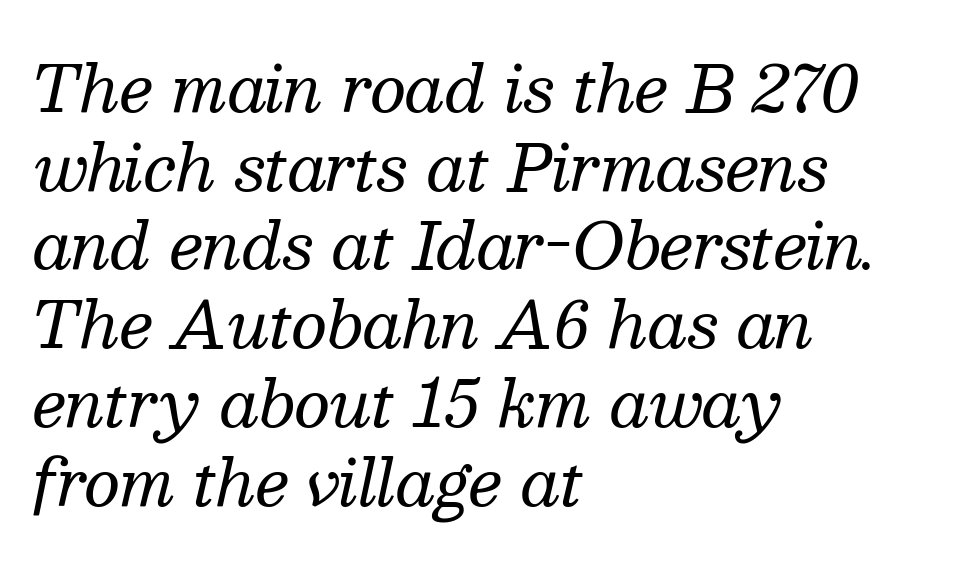
The image shows 63 px regular-weight serif type, italic (leaning right); set left-aligned, normal line spacing (1.25x), normal letter spacing, not underlined; medium stroke contrast and a medium x-height.
